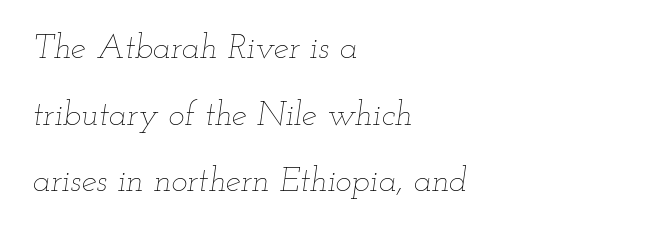
The image shows 34 px thin, wide type, italic (leaning right); set left-aligned, loose line spacing (1.96x), normal letter spacing, not underlined; low stroke contrast and a small x-height.
